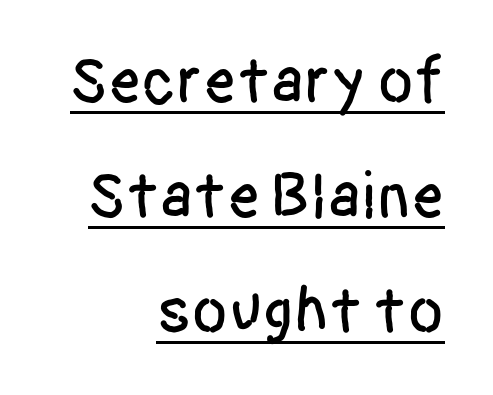
The image shows 66 px condensed sans-serif type, upright; set right-aligned, line spacing 1.74x, normal letter spacing, underlined; low stroke contrast and a large x-height.
